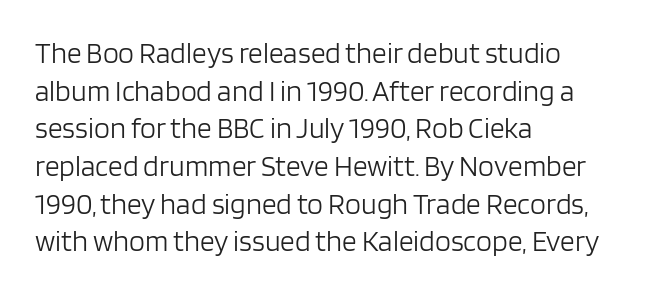
Q: Is the text bold? A: No.
Q: Is the text italic (slanted)? A: No, it is upright.
Q: Is the typeface a serif or a sans-serif typeface? A: Sans-serif.
Q: Is the text underlined? A: No.
Q: How is the paragraph aligned? A: Left-aligned.
Q: Is the spacing between letters normal or unusually wide? A: Normal.
Q: Is the spacing between lines tight, normal or loose? A: Normal.
Q: Width (condensed, normal, or wide)? A: Normal.
Q: Stroke contrast? A: Low.
Q: x-height? A: Large.
Q: Monospaced? A: No.
